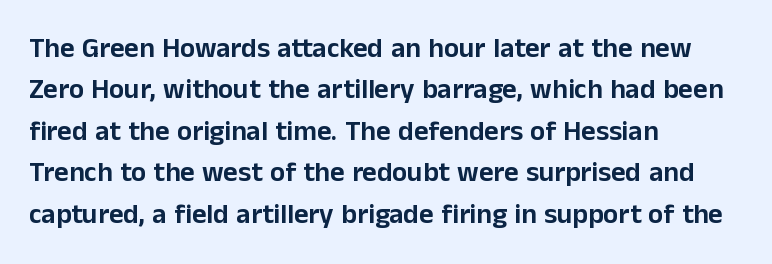
Q: Is the text italic (slanted)? A: No, it is upright.
Q: Is the typeface a serif or a sans-serif typeface? A: Sans-serif.
Q: Is the text underlined? A: No.
Q: How is the paragraph aligned? A: Left-aligned.
Q: Is the spacing between letters normal or unusually wide? A: Normal.
Q: Is the spacing between lines tight, normal or loose? A: Normal.
Q: Width (condensed, normal, or wide)? A: Normal.
Q: Stroke contrast? A: Low.
Q: x-height? A: Medium.
Q: Monospaced? A: No.
